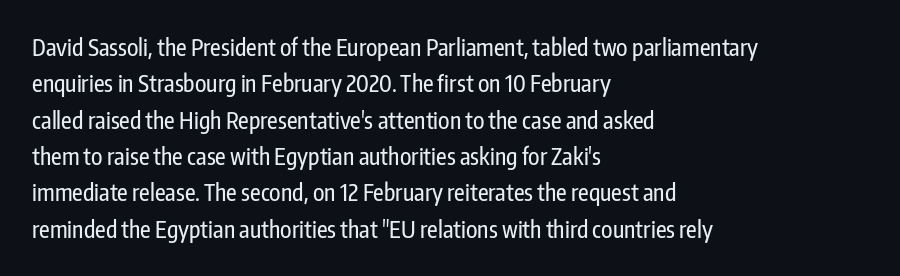
The image shows 23 px text type, upright; set left-aligned, normal line spacing (1.58x), normal letter spacing, not underlined.
